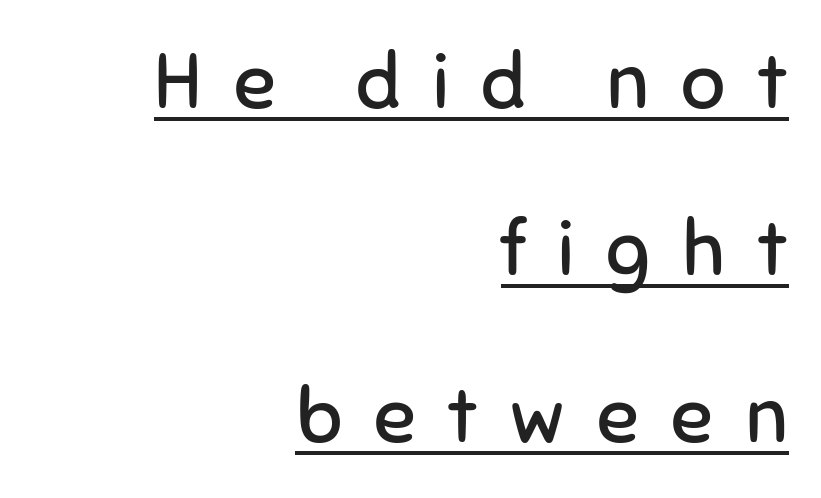
Q: Is the text bold? A: No.
Q: Is the text italic (slanted)? A: No, it is upright.
Q: Is the typeface a serif or a sans-serif typeface? A: Sans-serif.
Q: Is the text underlined? A: Yes.
Q: How is the paragraph aligned? A: Right-aligned.
Q: Is the spacing between letters normal or unusually wide? A: Unusually wide.
Q: Is the spacing between lines tight, normal or loose? A: Loose.
Q: Width (condensed, normal, or wide)? A: Normal.
Q: Stroke contrast? A: Low.
Q: x-height? A: Medium.
Q: Monospaced? A: No.
